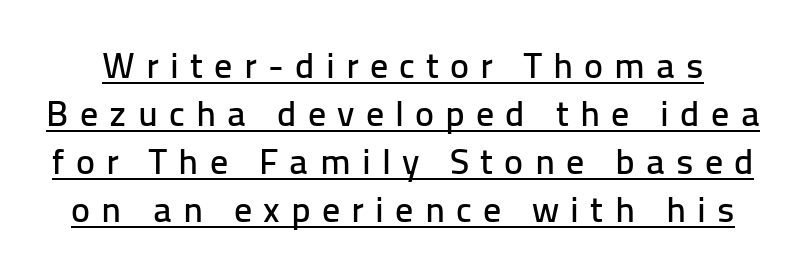
The leading is moderate, giving the passage an even texture. This is roman type, the default non-slanted kind. Is this a sans? Yes — the strokes have no serifs. The string is rendered with underlining switched on.
